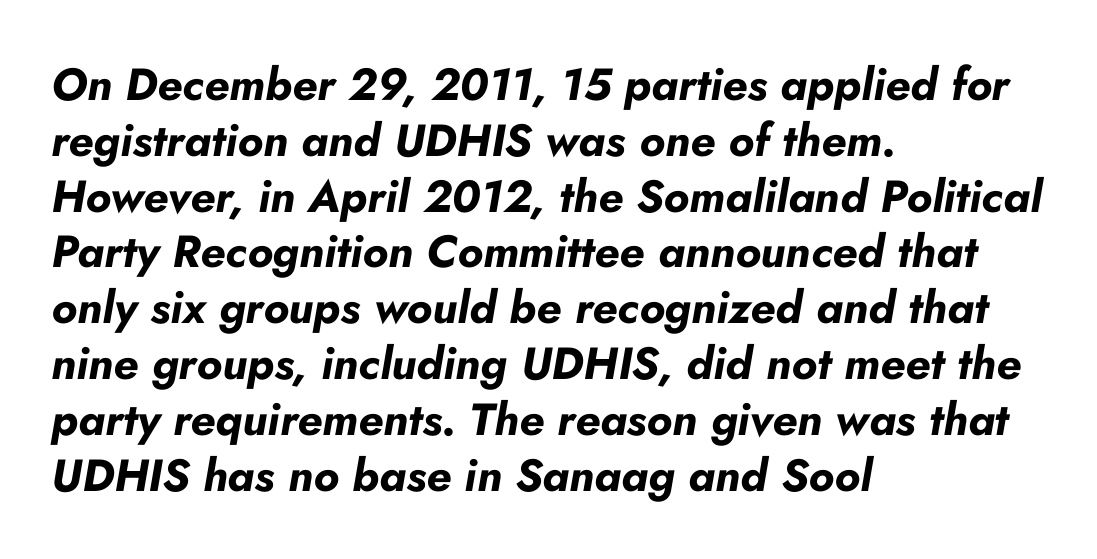
{"italic": "yes", "lean": "right", "slant_degrees": 10, "bold": "yes", "weight": "bold", "width": "normal", "stroke_contrast": "low", "x_height": "small", "monospaced": "no", "underline": "no", "align": "left", "line_spacing_ratio": 1.24, "letter_spacing": "normal", "letter_spacing_em": 0.0, "glyph_px": 45}
